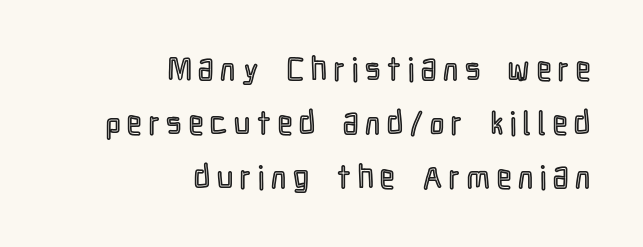
The image shows 32 px condensed type, upright; set right-aligned, normal line spacing (1.68x), unusually wide letter spacing (+0.22 em), not underlined; a medium x-height.
